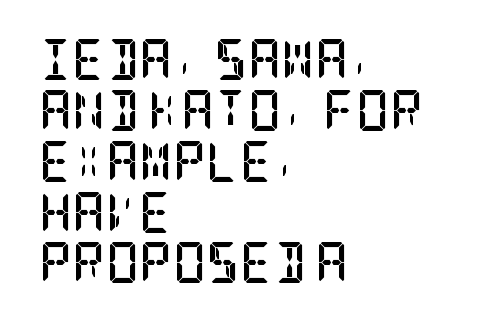
Descenders are the only things crossing below the line. Short note: letters normally spaced. Characters remain perfectly vertical along every line. How heavy is the stroke? Heavy — this is a bold. Notice how the passage keeps a crisp vertical edge on the left only. Type style note: has serifs.
